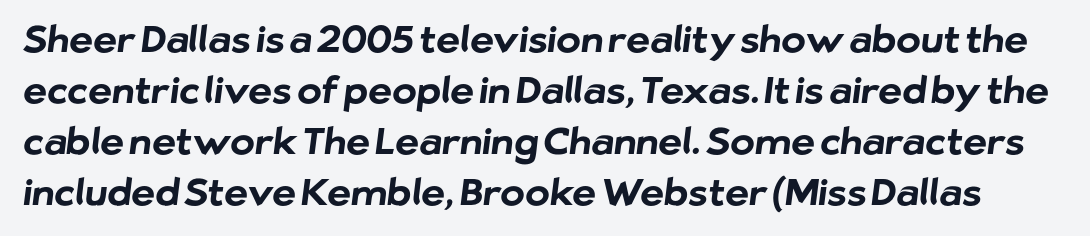
The image shows 37 px bold sans-serif type; set normal line spacing (1.38x), normal letter spacing, not underlined; low stroke contrast and a medium x-height.
